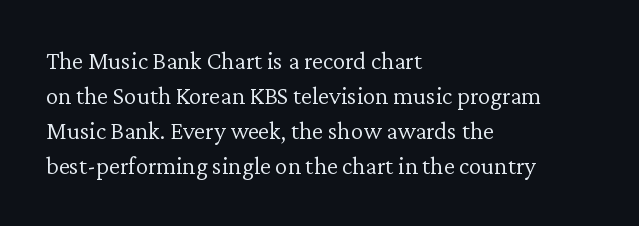
The image shows 25 px text type, upright; set left-aligned, normal line spacing (1.4x), normal letter spacing, not underlined.
